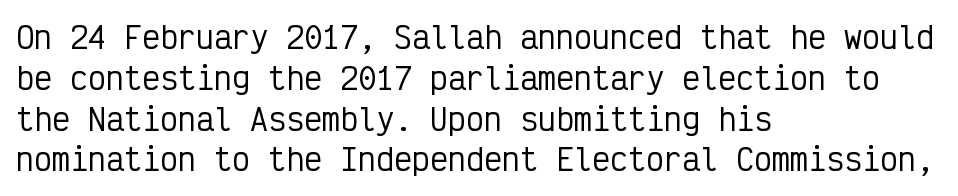
{"serif": "no", "italic": "no", "width": "condensed", "stroke_contrast": "low", "x_height": "medium", "monospaced": "yes", "underline": "no", "align": "left", "line_spacing": "normal", "line_spacing_ratio": 1.36, "letter_spacing": "normal", "letter_spacing_em": 0.0, "glyph_px": 30}
